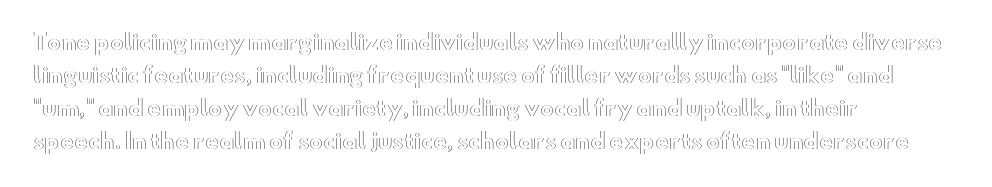
Q: Is the text italic (slanted)? A: No, it is upright.
Q: Is the text underlined? A: No.
Q: How is the paragraph aligned? A: Left-aligned.
Q: Is the spacing between letters normal or unusually wide? A: Normal.
Q: Is the spacing between lines tight, normal or loose? A: Normal.
